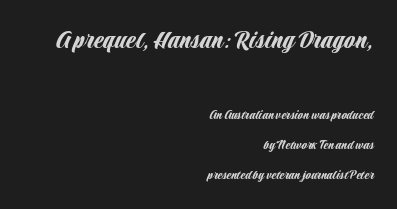
{"serif": "no", "width": "condensed", "stroke_contrast": "low", "x_height": "large", "monospaced": "no", "underline": "no", "align": "right", "line_spacing": "loose", "line_spacing_ratio": 2.16, "letter_spacing": "normal", "letter_spacing_em": 0.0, "larger_block": "first", "size_ratio": 2.0, "glyph_px": 28}
